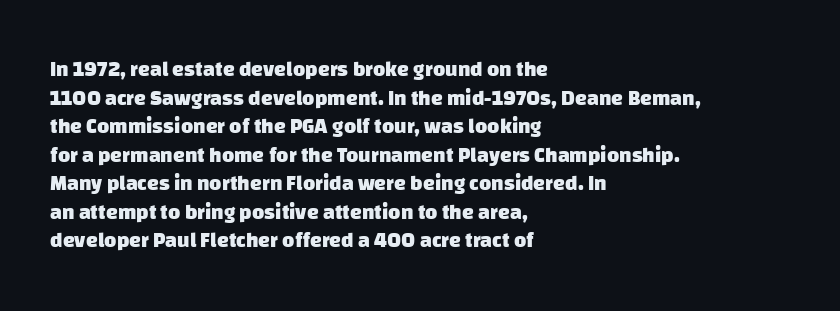
Words float on clear page, feet unadorned. Typesetter's note: full bold, strokes at maximum text heaviness. In terms of letterspacing, this is plain default setting. Every row of glyphs begins at an identical x-position on the left.
